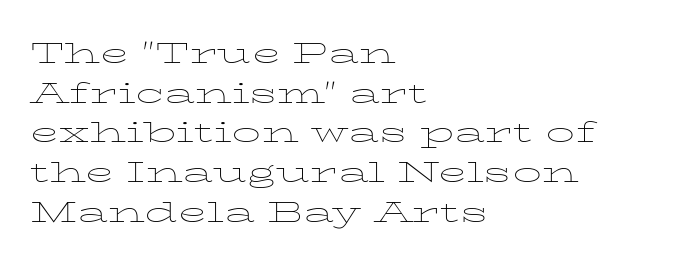
Q: Is the text bold? A: No.
Q: Is the text italic (slanted)? A: No, it is upright.
Q: Is the typeface a serif or a sans-serif typeface? A: Serif.
Q: Is the text underlined? A: No.
Q: How is the paragraph aligned? A: Left-aligned.
Q: Is the spacing between letters normal or unusually wide? A: Normal.
Q: Is the spacing between lines tight, normal or loose? A: Normal.
Q: Width (condensed, normal, or wide)? A: Wide.
Q: Stroke contrast? A: Low.
Q: x-height? A: Medium.
Q: Monospaced? A: No.
